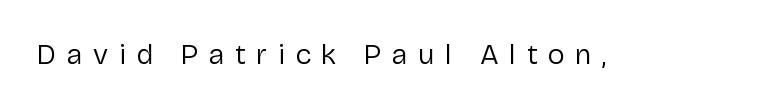
The face used here is proportionally spaced, like ordinary book or web type. Anything drawn beneath the words? Only blank space. The font sits on the lighter half of the weight spectrum, regular included. Nothing sits at the stroke ends, so this counts as sans-serif. Here the glyphs are tracked loosely, breaking word shapes into spaced letters.
